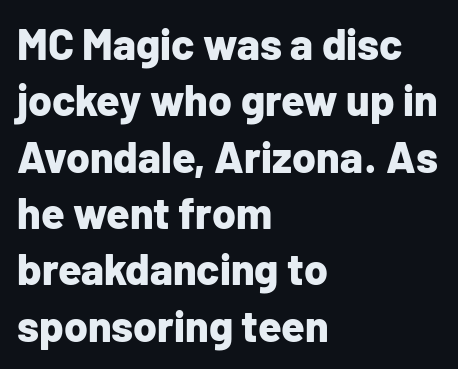
{"serif": "no", "italic": "no", "bold": "yes", "weight": "bold", "width": "normal", "stroke_contrast": "low", "x_height": "medium", "monospaced": "no", "underline": "no", "align": "left", "line_spacing": "normal", "line_spacing_ratio": 1.31, "letter_spacing": "normal", "letter_spacing_em": 0.0, "glyph_px": 43}
